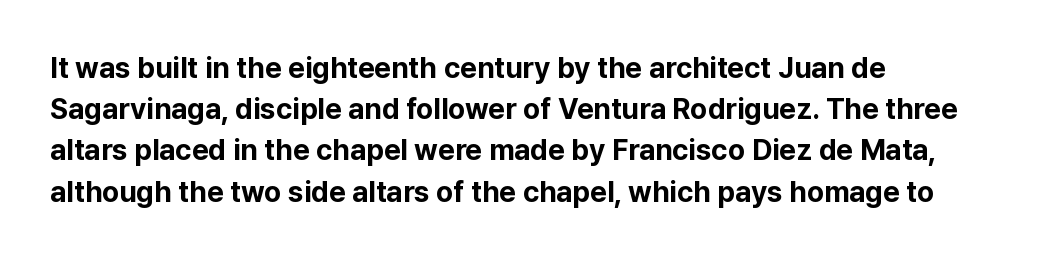
The image shows 29 px bold sans-serif type, upright; set left-aligned, normal line spacing (1.42x), normal letter spacing, not underlined; low stroke contrast and a medium x-height.
